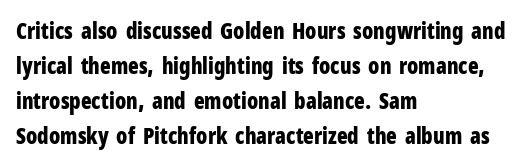
The image shows 22 px bold type, upright; set left-aligned, normal line spacing (1.59x), normal letter spacing, not underlined.
